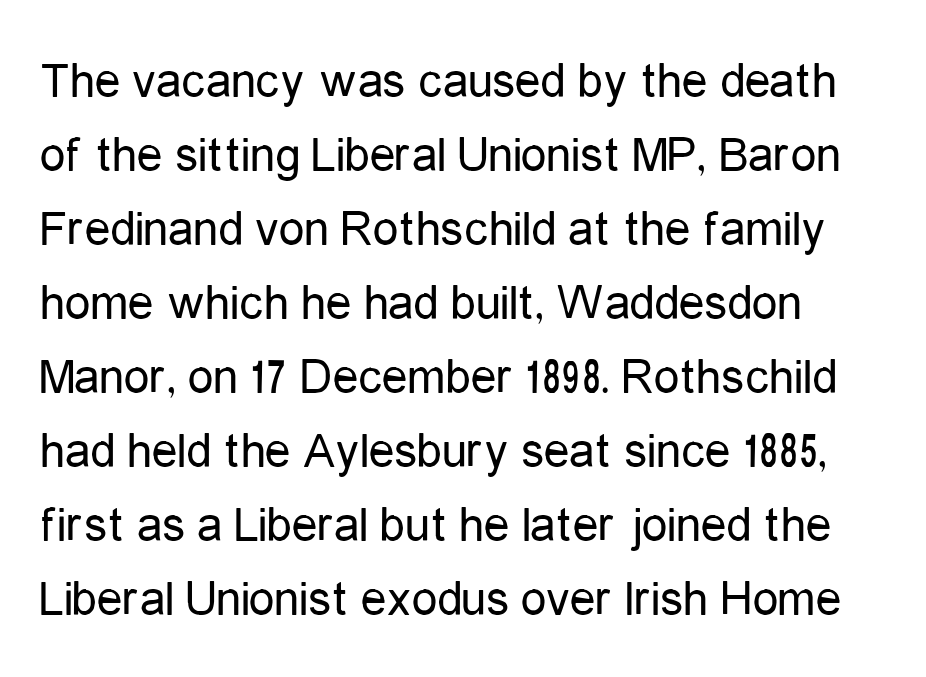
The space between consecutive lines is moderate. You could not count columns in this text — the font is proportionally spaced. Students, note that the glyphs here touch the page at normal intervals. Are there feet on the stems? There aren't — it's a sans. The passage shown is not underscored anywhere.
